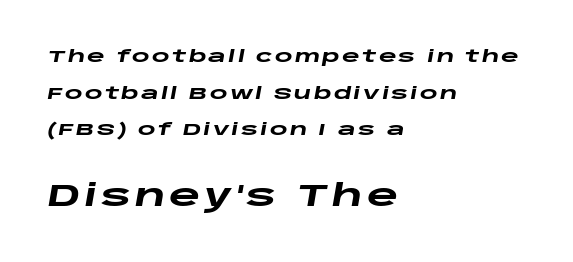
Q: Is the text bold? A: Yes.
Q: Is the text italic (slanted)? A: Yes, it leans right by about 10 degrees.
Q: Is the text underlined? A: No.
Q: How is the paragraph aligned? A: Left-aligned.
Q: Is the spacing between lines tight, normal or loose? A: Loose.
Q: Which block of text is set in a larger size, the first (top) or the second (bottom)? A: The second (bottom) one.
Q: Width (condensed, normal, or wide)? A: Wide.
Q: Stroke contrast? A: Low.
Q: x-height? A: Large.
Q: Monospaced? A: No.
